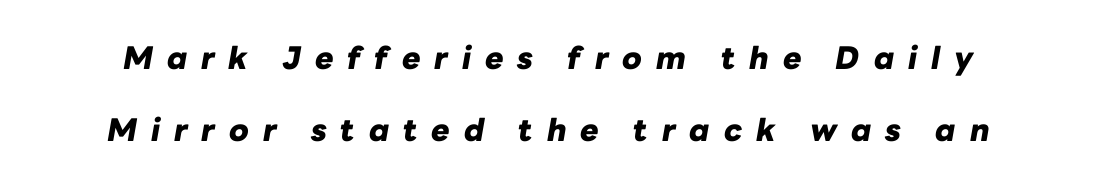
Q: Is the text bold? A: Yes.
Q: Is the text italic (slanted)? A: Yes, it leans right by about 10 degrees.
Q: Is the text underlined? A: No.
Q: Is the spacing between letters normal or unusually wide? A: Unusually wide.
Q: Is the spacing between lines tight, normal or loose? A: Loose.
Q: Width (condensed, normal, or wide)? A: Normal.
Q: Stroke contrast? A: Low.
Q: x-height? A: Medium.
Q: Monospaced? A: No.
